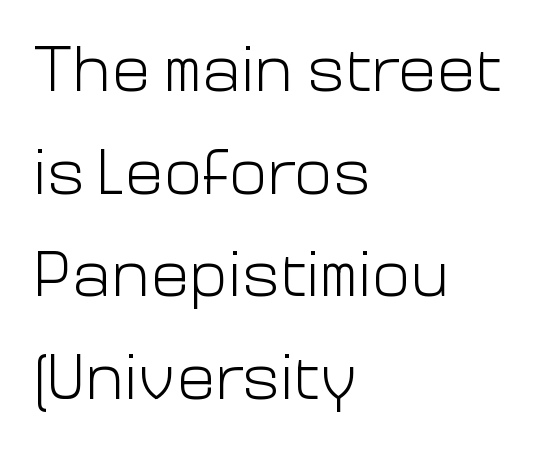
Q: Is the text bold? A: No.
Q: Is the text italic (slanted)? A: No, it is upright.
Q: Is the typeface a serif or a sans-serif typeface? A: Sans-serif.
Q: Is the text underlined? A: No.
Q: How is the paragraph aligned? A: Left-aligned.
Q: Is the spacing between letters normal or unusually wide? A: Normal.
Q: Is the spacing between lines tight, normal or loose? A: Normal.
Q: Width (condensed, normal, or wide)? A: Normal.
Q: Stroke contrast? A: Low.
Q: x-height? A: Medium.
Q: Monospaced? A: No.
